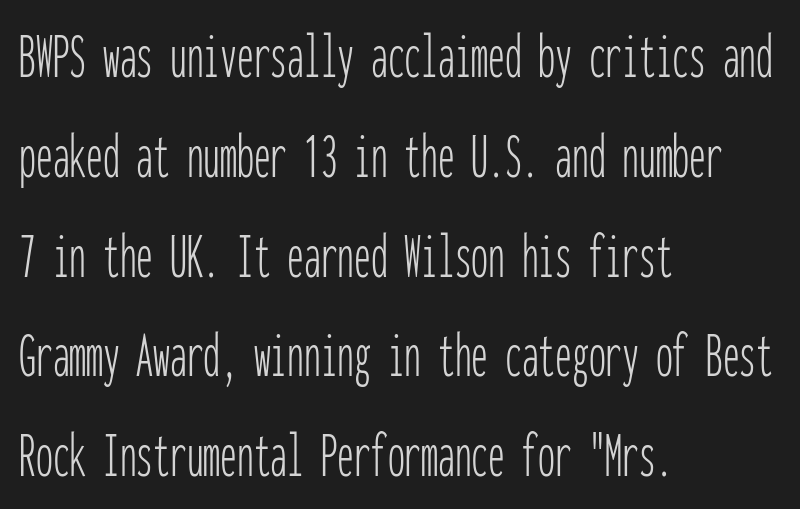
The image shows 67 px thin, condensed sans-serif type, upright, monospaced; set left-aligned, normal line spacing (1.49x), normal letter spacing, not underlined; low stroke contrast and a medium x-height.
